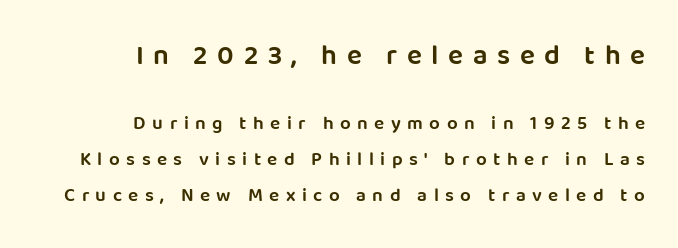
Q: Is the text bold? A: Semi-bold.
Q: Is the text italic (slanted)? A: No, it is upright.
Q: Is the typeface a serif or a sans-serif typeface? A: Sans-serif.
Q: Is the text underlined? A: No.
Q: How is the paragraph aligned? A: Right-aligned.
Q: Is the spacing between letters normal or unusually wide? A: Unusually wide.
Q: Which block of text is set in a larger size, the first (top) or the second (bottom)? A: The first (top) one.
Q: Width (condensed, normal, or wide)? A: Normal.
Q: Stroke contrast? A: Low.
Q: x-height? A: Large.
Q: Monospaced? A: No.
